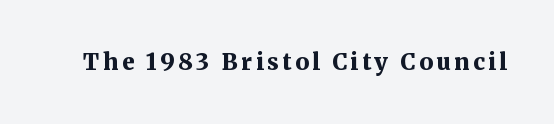
Q: Is the text bold? A: Yes.
Q: Is the text italic (slanted)? A: No, it is upright.
Q: Is the text underlined? A: No.
